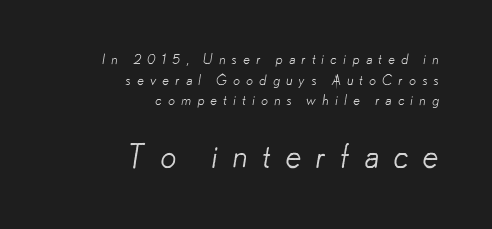
Q: Is the text bold? A: No.
Q: Is the typeface a serif or a sans-serif typeface? A: Sans-serif.
Q: Is the text underlined? A: No.
Q: How is the paragraph aligned? A: Right-aligned.
Q: Is the spacing between letters normal or unusually wide? A: Unusually wide.
Q: Is the spacing between lines tight, normal or loose? A: Normal.
Q: Which block of text is set in a larger size, the first (top) or the second (bottom)? A: The second (bottom) one.
Q: Width (condensed, normal, or wide)? A: Normal.
Q: Stroke contrast? A: Low.
Q: x-height? A: Small.
Q: Monospaced? A: No.
